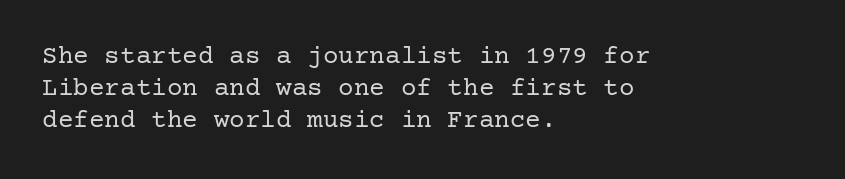
The image shows 26 px text type, upright; set left-aligned, line spacing 1.24x, normal letter spacing, not underlined.
